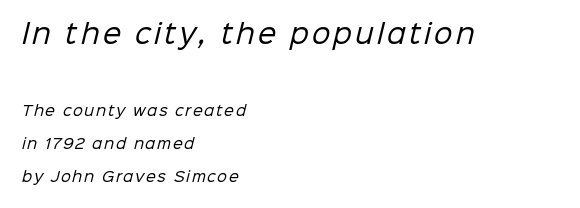
Q: Is the text bold? A: No.
Q: Is the text underlined? A: No.
Q: How is the paragraph aligned? A: Left-aligned.
Q: Is the spacing between lines tight, normal or loose? A: Loose.
Q: Which block of text is set in a larger size, the first (top) or the second (bottom)? A: The first (top) one.
